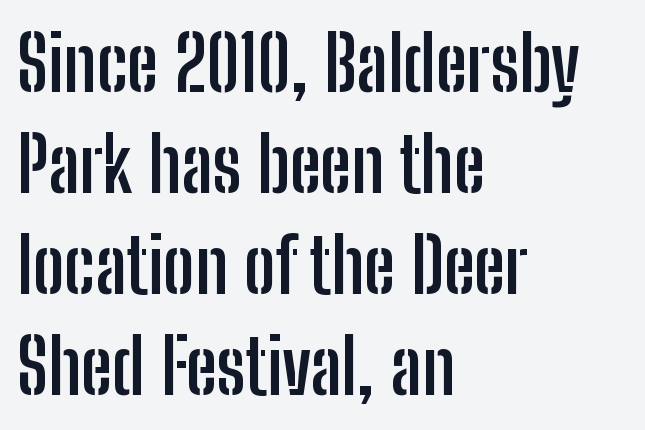
The image shows 76 px semibold, condensed sans-serif type, upright; set left-aligned, normal line spacing (1.33x), normal letter spacing, not underlined; low stroke contrast and a medium x-height.
